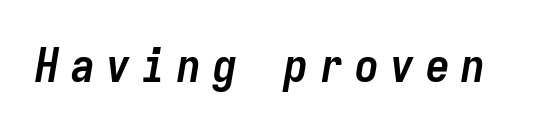
Q: Is the text bold? A: Yes.
Q: Is the text italic (slanted)? A: Yes, it leans right by about 9 degrees.
Q: Is the text underlined? A: No.
Q: Is the spacing between letters normal or unusually wide? A: Unusually wide.
Q: Width (condensed, normal, or wide)? A: Condensed.
Q: Stroke contrast? A: Low.
Q: x-height? A: Medium.
Q: Monospaced? A: Yes.
